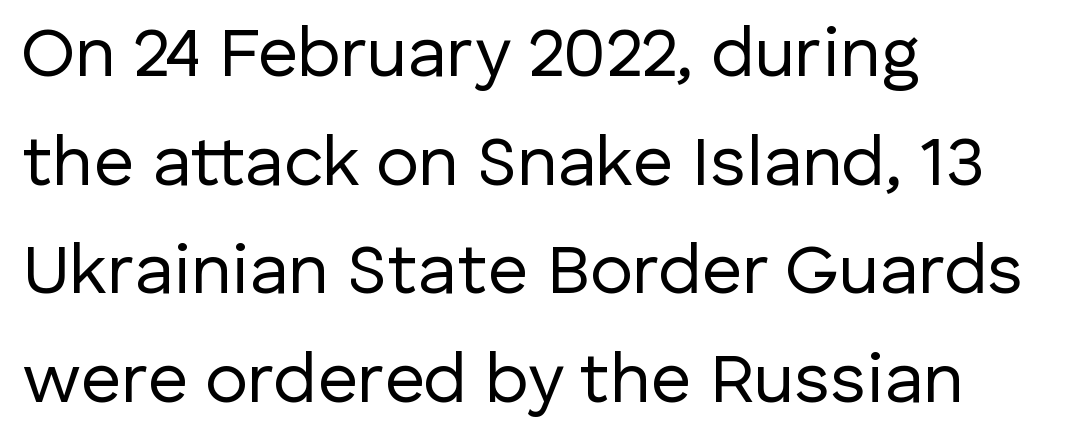
Examine the stroke ends and you'll find no serifs. This sample uses an upright cut, with every glyph sitting square on the baseline. Reading down the block, your eye returns to a fixed left position each line. This sample has the flowing, uneven cadence of proportional lettering.
